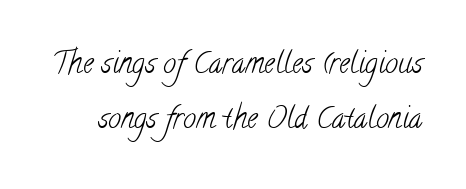
The image shows 29 px light, condensed serif type; set line spacing 1.88x, normal letter spacing, not underlined; low stroke contrast and a small x-height.
